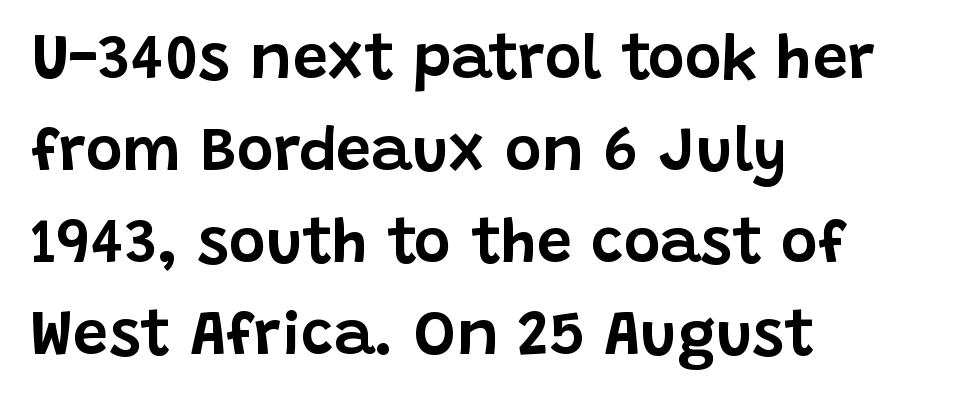
The rendering keeps characters at their native spacing. The setting favours the left margin, as ordinary paragraphs usually do. The string is rendered with underlining switched off. The specimen reads as upright at a glance. Leading: standard. Does the type have serifs? No, each stem ends abruptly.
